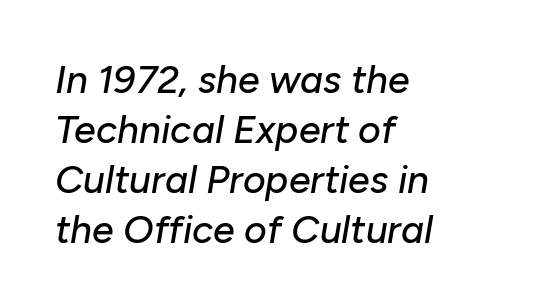
{"italic": "yes", "lean": "right", "slant_degrees": 10, "width": "normal", "stroke_contrast": "low", "x_height": "medium", "monospaced": "no", "underline": "no", "align": "left", "line_spacing": "normal", "line_spacing_ratio": 1.28, "letter_spacing": "normal", "letter_spacing_em": 0.0, "glyph_px": 39}
